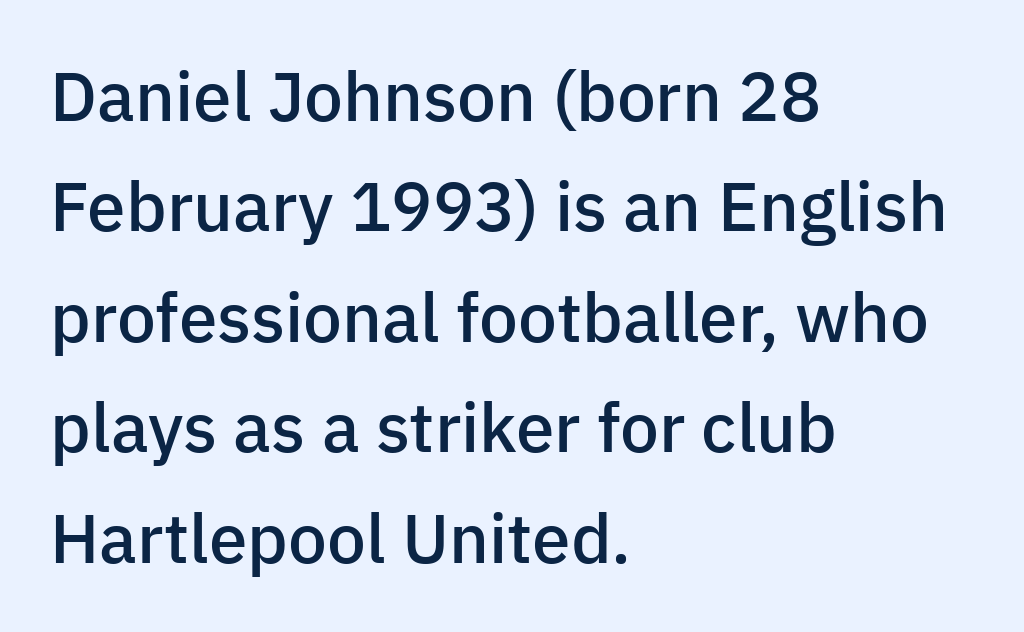
The image shows 69 px semibold sans-serif type, upright; set left-aligned, normal line spacing (1.6x), normal letter spacing, not underlined; low stroke contrast and a medium x-height.
